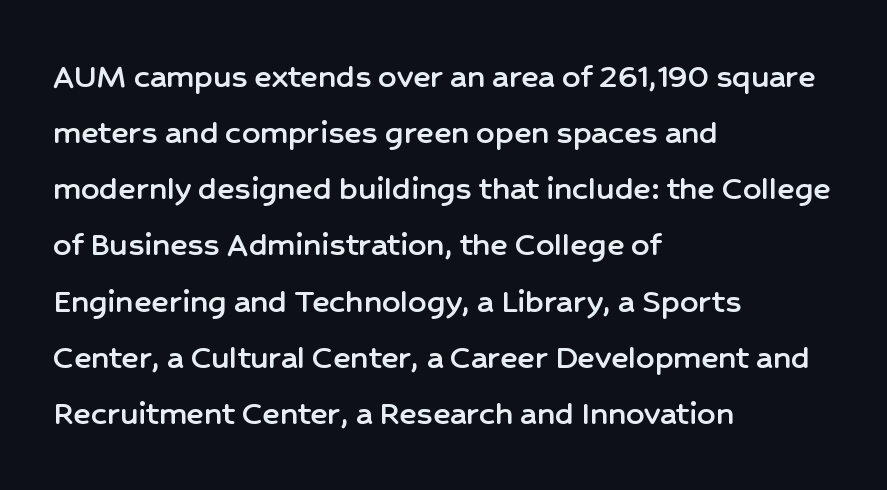
The image shows 36 px sans-serif type, upright; set left-aligned, normal line spacing (1.56x), normal letter spacing, not underlined; low stroke contrast and a medium x-height.
